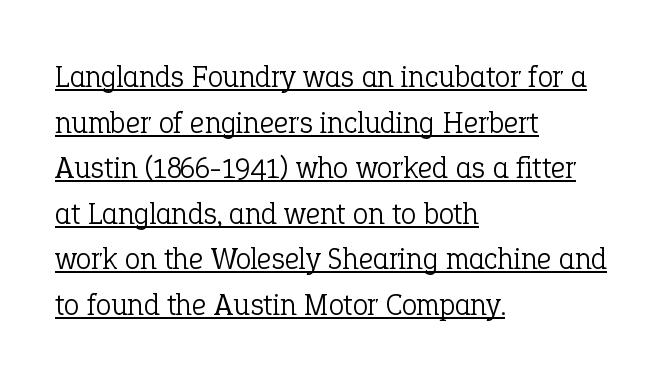
The image shows 31 px light serif type, upright; set left-aligned, normal line spacing (1.47x), normal letter spacing, underlined; low stroke contrast and a medium x-height.
